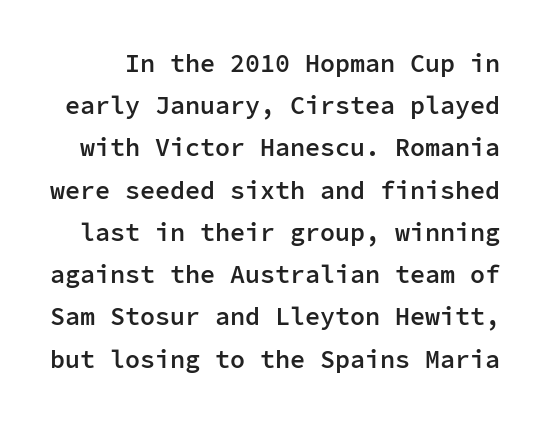
The passage shown has conventional tracking throughout. Is there any slant? The stems are plumb. Leading: standard. Summary of weight: moderately heavy, a semibold. A clean baseline with only descenders dipping below it.
